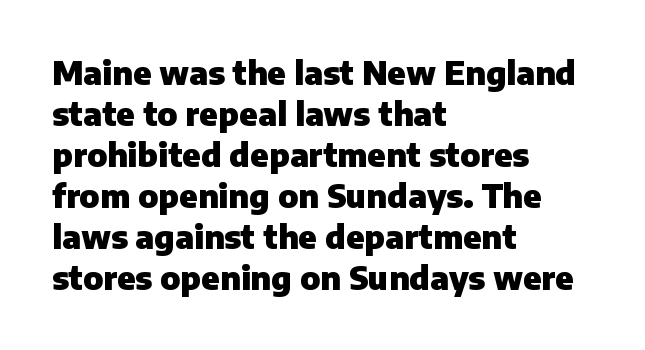
Q: Is the text bold? A: Yes.
Q: Is the text italic (slanted)? A: No, it is upright.
Q: Is the typeface a serif or a sans-serif typeface? A: Sans-serif.
Q: Is the text underlined? A: No.
Q: How is the paragraph aligned? A: Left-aligned.
Q: Is the spacing between letters normal or unusually wide? A: Normal.
Q: Is the spacing between lines tight, normal or loose? A: Normal.
Q: Width (condensed, normal, or wide)? A: Normal.
Q: Stroke contrast? A: Low.
Q: x-height? A: Medium.
Q: Monospaced? A: No.
